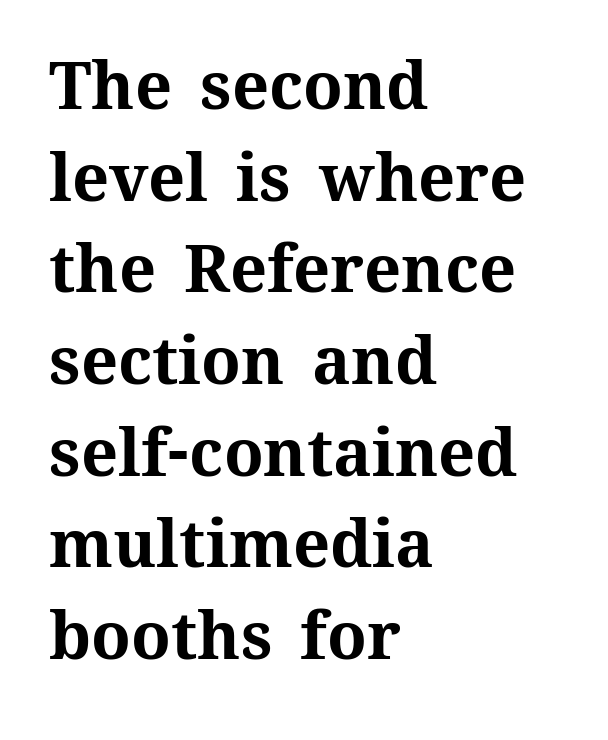
The image shows 65 px bold type, upright; set left-aligned, normal line spacing (1.41x), normal letter spacing, not underlined; medium stroke contrast and a medium x-height.
